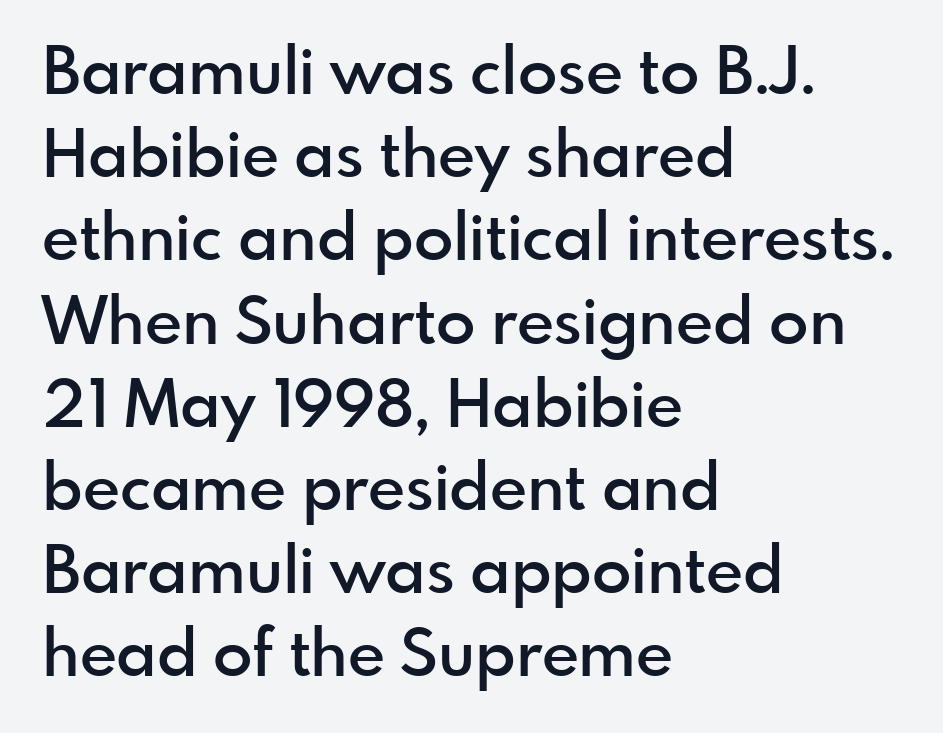
Q: Is the text bold? A: Semi-bold.
Q: Is the text italic (slanted)? A: No, it is upright.
Q: Is the typeface a serif or a sans-serif typeface? A: Sans-serif.
Q: Is the text underlined? A: No.
Q: How is the paragraph aligned? A: Left-aligned.
Q: Is the spacing between letters normal or unusually wide? A: Normal.
Q: Is the spacing between lines tight, normal or loose? A: Normal.
Q: Width (condensed, normal, or wide)? A: Normal.
Q: x-height? A: Small.
Q: Monospaced? A: No.
